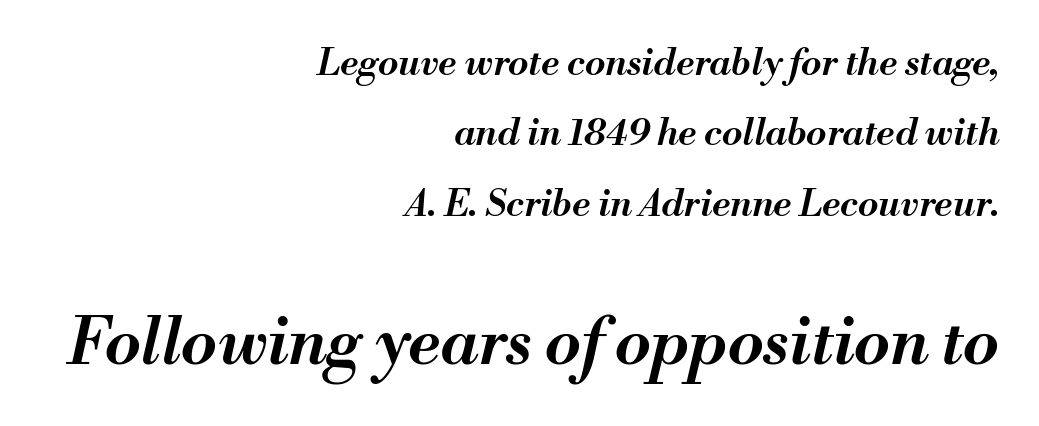
The image shows 65 px semibold type, italic (leaning right); set right-aligned, loose line spacing (1.9x), normal letter spacing, not underlined; the second (bottom) block is 1.76x larger; medium stroke contrast and a small x-height.
